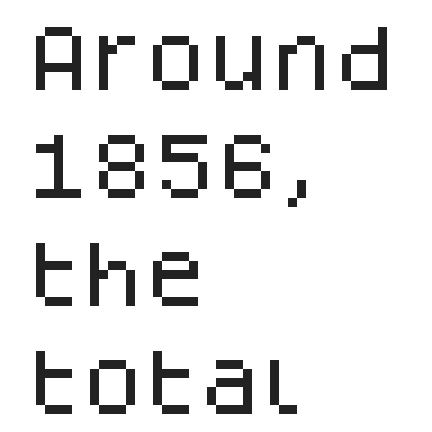
The image shows 72 px sans-serif type, upright; set left-aligned, normal line spacing (1.5x), normal letter spacing, not underlined; low stroke contrast and a large x-height.
